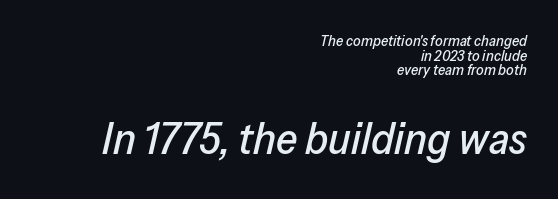
The image shows 44 px text type, italic (leaning right); set right-aligned, tight line spacing (0.97x), normal letter spacing, not underlined; the second (bottom) block is 2.93x larger; low stroke contrast and a medium x-height.
